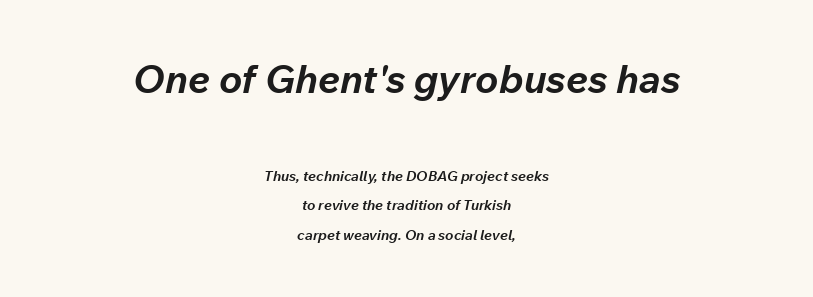
The image shows 39 px bold type, italic (leaning right); set centered, loose line spacing (2.1x), normal letter spacing, not underlined; the first (top) block is 2.79x larger; low stroke contrast and a medium x-height.
